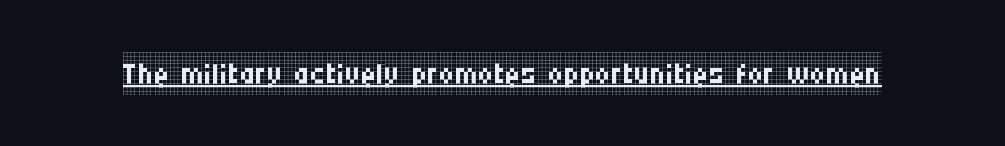
Q: Is the text bold? A: No.
Q: Is the text italic (slanted)? A: No, it is upright.
Q: Is the typeface a serif or a sans-serif typeface? A: Serif.
Q: Is the text underlined? A: Yes.
Q: Is the spacing between letters normal or unusually wide? A: Normal.
Q: Width (condensed, normal, or wide)? A: Condensed.
Q: Stroke contrast? A: Low.
Q: x-height? A: Large.
Q: Monospaced? A: No.
